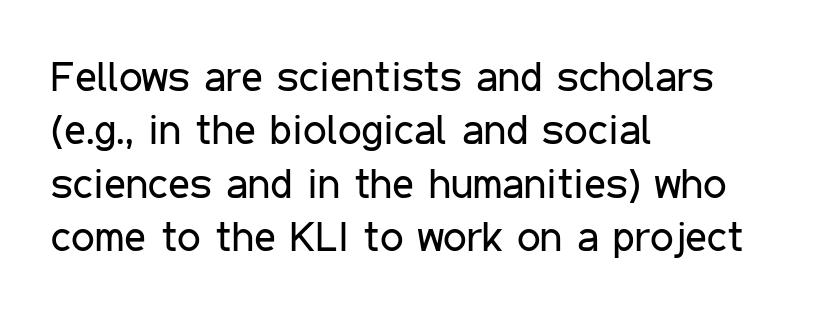
These lines sit exactly where default settings would place them. Here the designer chose a conventional face with non-uniform glyph widths. In terms of letterform style, serifs are entirely absent. The tracking reads as untouched default to a designer's eye. The glyphs are unaccompanied by any horizontal stroke below them. The font sits on the lighter half of the weight spectrum, regular included.
